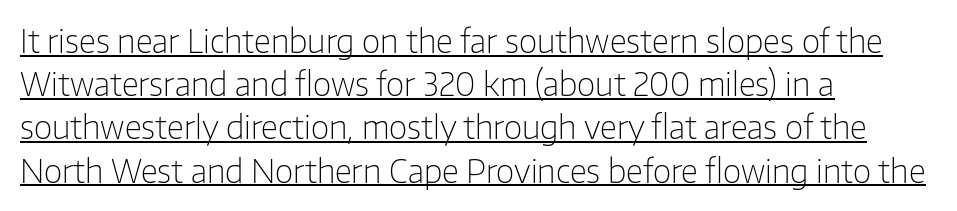
{"serif": "no", "italic": "no", "bold": "no", "weight": "light", "width": "normal", "stroke_contrast": "low", "x_height": "medium", "monospaced": "no", "underline": "yes", "align": "left", "line_spacing": "normal", "line_spacing_ratio": 1.35, "letter_spacing": "normal", "letter_spacing_em": 0.0, "glyph_px": 32}
